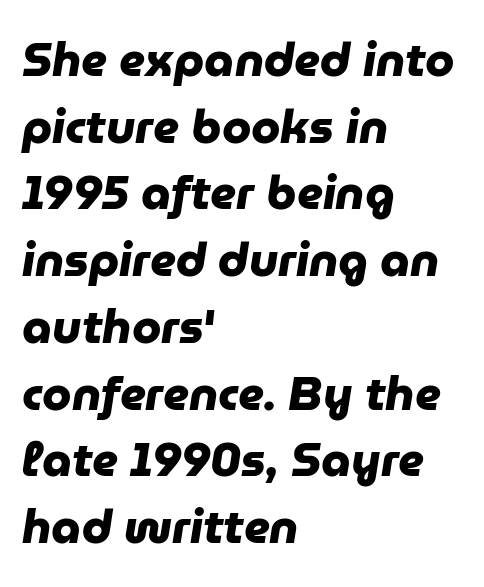
Q: Is the text bold? A: Yes.
Q: Is the typeface a serif or a sans-serif typeface? A: Sans-serif.
Q: Is the text underlined? A: No.
Q: How is the paragraph aligned? A: Left-aligned.
Q: Is the spacing between letters normal or unusually wide? A: Normal.
Q: Is the spacing between lines tight, normal or loose? A: Normal.
Q: Width (condensed, normal, or wide)? A: Normal.
Q: Stroke contrast? A: Low.
Q: x-height? A: Medium.
Q: Monospaced? A: No.
